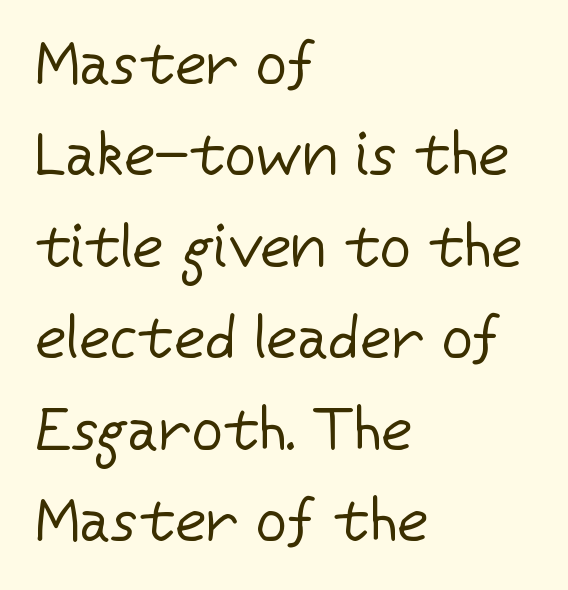
The image shows 61 px regular-weight sans-serif type, upright; set left-aligned, normal line spacing (1.5x), normal letter spacing, not underlined; low stroke contrast and a medium x-height.
